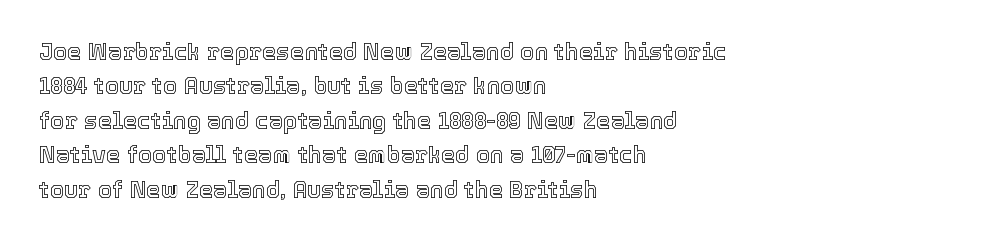
Q: Is the text italic (slanted)? A: No, it is upright.
Q: Is the text underlined? A: No.
Q: How is the paragraph aligned? A: Left-aligned.
Q: Is the spacing between letters normal or unusually wide? A: Normal.
Q: Is the spacing between lines tight, normal or loose? A: Normal.
